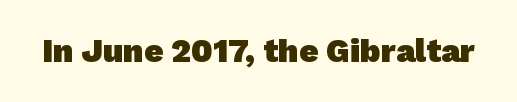
{"serif": "no", "bold": "yes", "weight": "heavy", "width": "normal", "stroke_contrast": "low", "x_height": "medium", "monospaced": "no", "underline": "no", "letter_spacing": "normal", "letter_spacing_em": 0.0, "glyph_px": 33}
